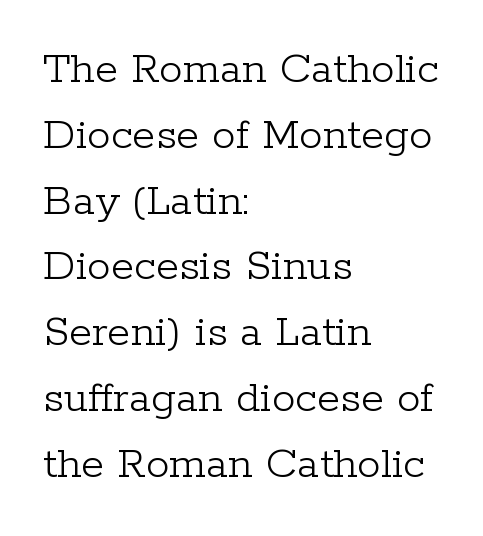
Notice how the stems are strictly vertical — no italics here. This sample uses a serif face. Descenders hang freely into open space. Does the leading feel generous? No, just average. The gaps between neighbouring characters are ordinary and unremarkable. Weight class: somewhere from thin through regular.
